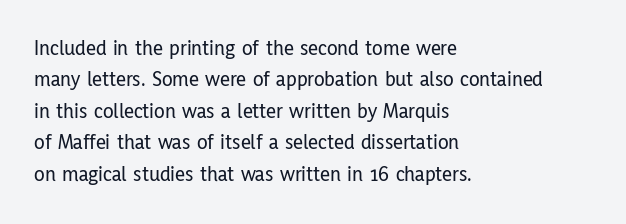
The image shows 22 px text type, upright; set left-aligned, normal line spacing (1.43x), normal letter spacing, not underlined.
